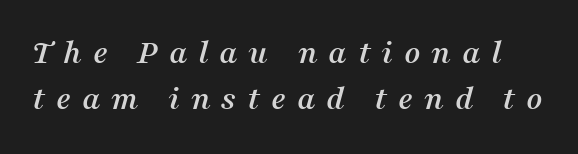
Q: Is the text italic (slanted)? A: Yes, it leans right by about 16 degrees.
Q: Is the typeface a serif or a sans-serif typeface? A: Serif.
Q: Is the text underlined? A: No.
Q: Is the spacing between letters normal or unusually wide? A: Unusually wide.
Q: Is the spacing between lines tight, normal or loose? A: Normal.
Q: Width (condensed, normal, or wide)? A: Normal.
Q: Stroke contrast? A: Medium.
Q: x-height? A: Medium.
Q: Monospaced? A: No.
